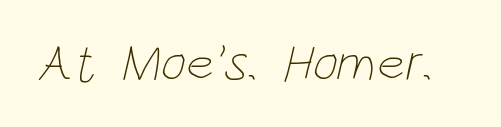
{"bold": "no", "weight": "thin", "width": "condensed", "stroke_contrast": "low", "x_height": "large", "monospaced": "no", "underline": "no", "letter_spacing": "normal", "letter_spacing_em": 0.0, "glyph_px": 54}
